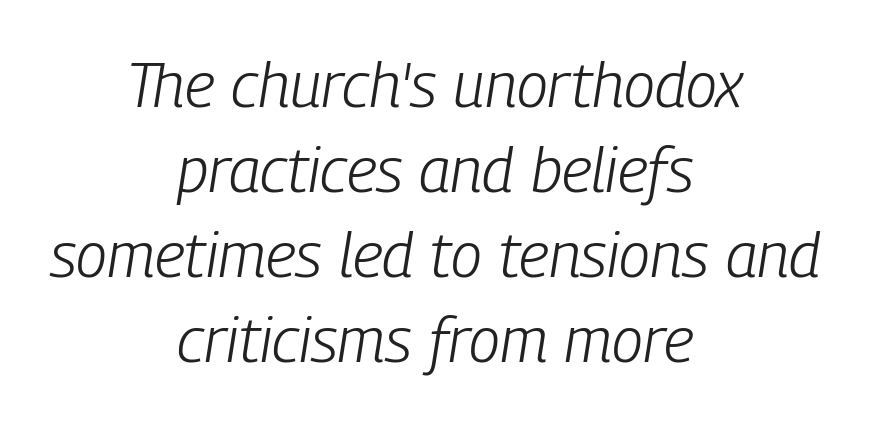
Q: Is the text bold? A: No.
Q: Is the text italic (slanted)? A: Yes, it leans right by about 9 degrees.
Q: Is the text underlined? A: No.
Q: How is the paragraph aligned? A: Centered.
Q: Is the spacing between letters normal or unusually wide? A: Normal.
Q: Is the spacing between lines tight, normal or loose? A: Normal.
Q: Width (condensed, normal, or wide)? A: Condensed.
Q: Stroke contrast? A: Low.
Q: x-height? A: Medium.
Q: Monospaced? A: No.
